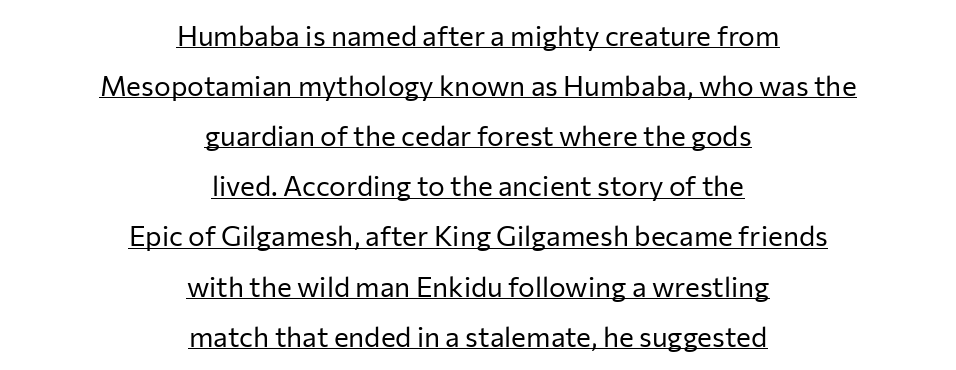
The designer went with a sans here, leaving each stem footless. The rendering uses natural spacing where letterforms have individual widths. Bold? No — there's no thickening of the strokes. The rag falls on both sides of this text block equally.
